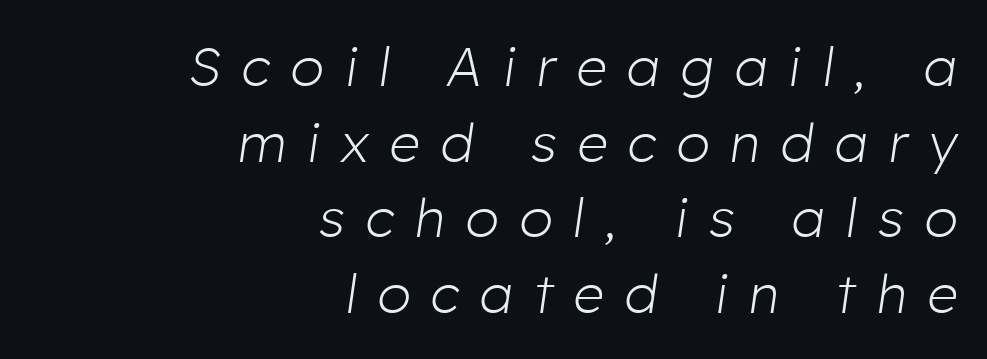
{"italic": "yes", "lean": "right", "slant_degrees": 8, "bold": "no", "weight": "light", "width": "normal", "stroke_contrast": "low", "x_height": "medium", "monospaced": "no", "underline": "no", "align": "right", "line_spacing": "normal", "line_spacing_ratio": 1.4, "letter_spacing": "wide", "letter_spacing_em": 0.39, "glyph_px": 54}
